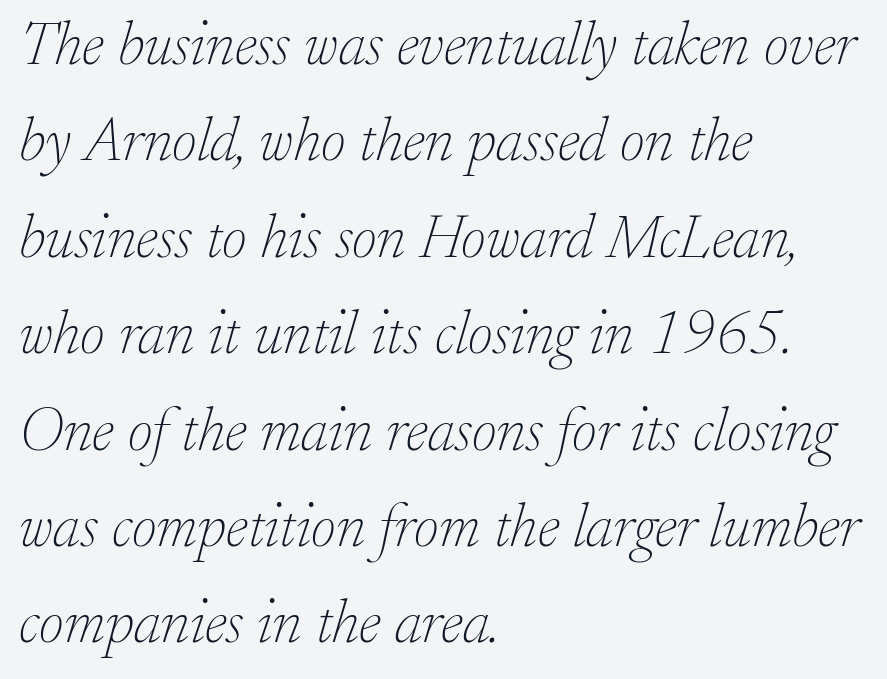
The lines sit at an ordinary, default distance from one another. The glyphs are unaccompanied by any horizontal stroke below them. The strokes carry an ordinary text weight at most. The lines are quadded left.
